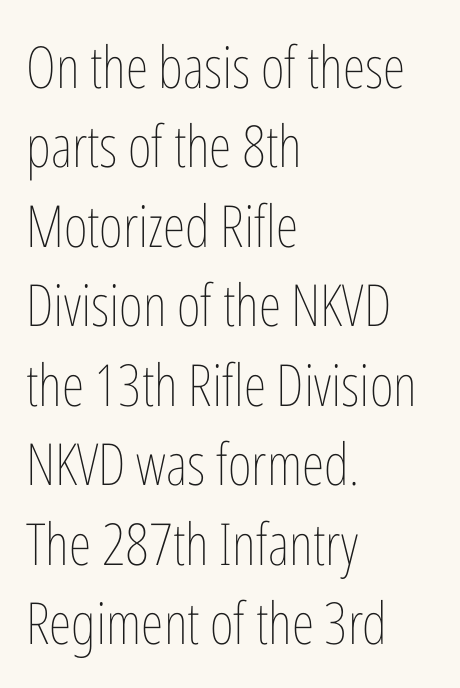
The image shows 58 px thin, condensed type, upright; set left-aligned, normal line spacing (1.37x), normal letter spacing, not underlined; low stroke contrast and a medium x-height.
